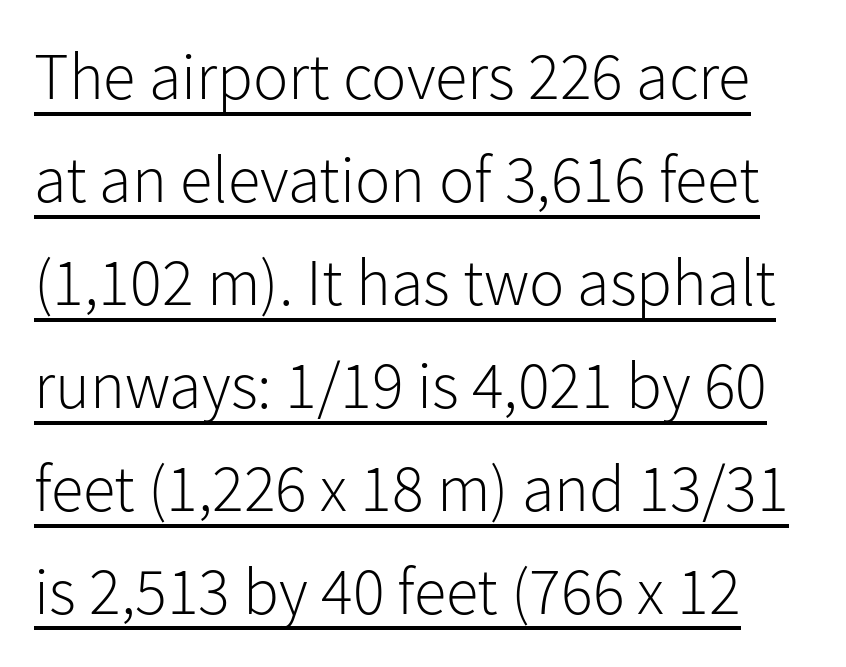
{"serif": "no", "italic": "no", "bold": "no", "weight": "light", "width": "normal", "stroke_contrast": "low", "x_height": "medium", "monospaced": "no", "underline": "yes", "line_spacing": "normal", "line_spacing_ratio": 1.56, "letter_spacing": "normal", "letter_spacing_em": 0.0, "glyph_px": 66}
